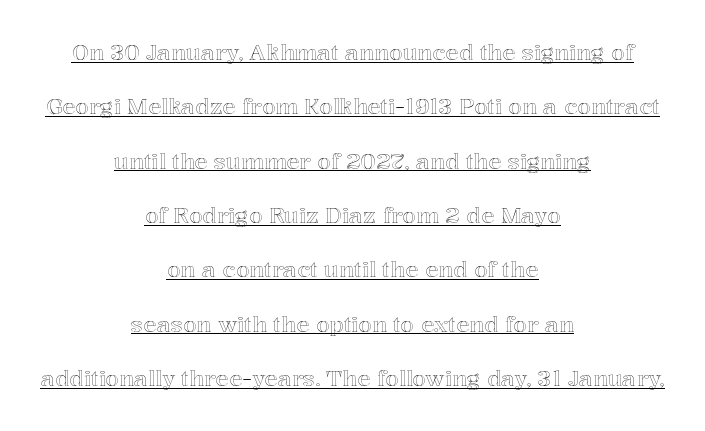
The image shows 22 px text type, upright; set centered, loose line spacing (2.47x), normal letter spacing, underlined.
